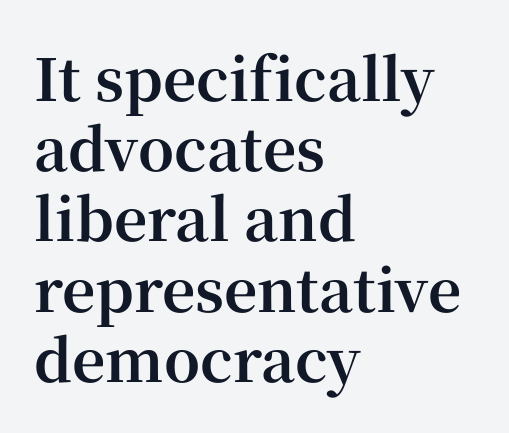
Q: Is the text bold? A: Yes.
Q: Is the text italic (slanted)? A: No, it is upright.
Q: Is the typeface a serif or a sans-serif typeface? A: Serif.
Q: Is the text underlined? A: No.
Q: How is the paragraph aligned? A: Left-aligned.
Q: Is the spacing between letters normal or unusually wide? A: Normal.
Q: Width (condensed, normal, or wide)? A: Normal.
Q: Stroke contrast? A: High.
Q: x-height? A: Medium.
Q: Monospaced? A: No.
